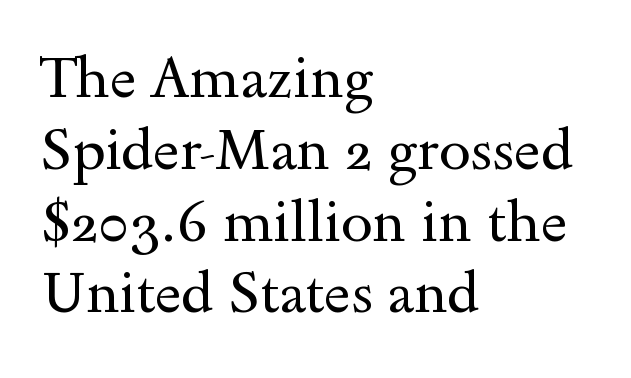
Q: Is the text bold? A: No.
Q: Is the text italic (slanted)? A: No, it is upright.
Q: Is the typeface a serif or a sans-serif typeface? A: Serif.
Q: Is the text underlined? A: No.
Q: How is the paragraph aligned? A: Left-aligned.
Q: Is the spacing between letters normal or unusually wide? A: Normal.
Q: Is the spacing between lines tight, normal or loose? A: Normal.
Q: Width (condensed, normal, or wide)? A: Wide.
Q: x-height? A: Small.
Q: Monospaced? A: No.
